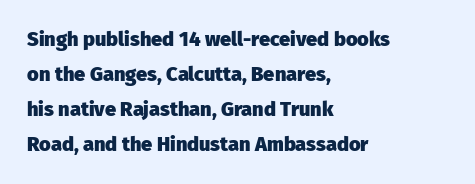
In terms of posture, this sample is upright. Any mark beneath the type? The region is blank. Does the weight exceed regular? Yes, all the way to bold. Spacing between characters is what you'd get straight out of the box. Does the copy run flush right? No — it runs flush left.
